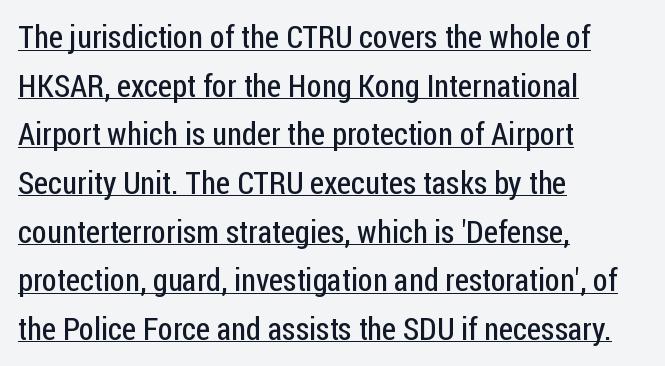
{"serif": "no", "italic": "no", "bold": "no", "weight": "regular", "width": "condensed", "stroke_contrast": "low", "x_height": "medium", "monospaced": "no", "underline": "yes", "align": "left", "line_spacing": "normal", "line_spacing_ratio": 1.52, "letter_spacing": "normal", "letter_spacing_em": 0.0, "glyph_px": 32}
